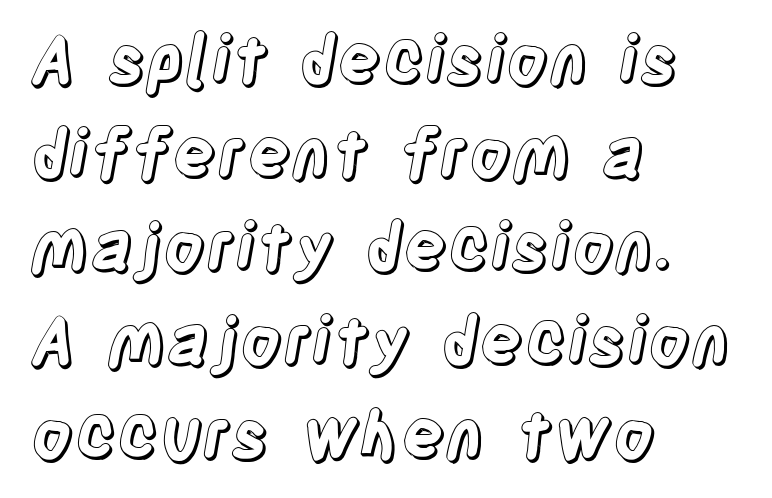
The image shows 66 px condensed type; set left-aligned, normal line spacing (1.42x), normal letter spacing, not underlined; a large x-height.
